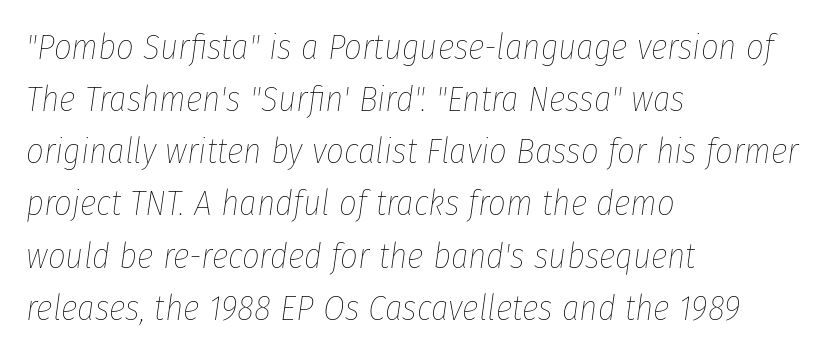
{"italic": "yes", "lean": "right", "slant_degrees": 8, "bold": "no", "weight": "thin", "width": "condensed", "stroke_contrast": "low", "x_height": "medium", "monospaced": "no", "underline": "no", "align": "left", "line_spacing": "normal", "line_spacing_ratio": 1.49, "letter_spacing": "normal", "letter_spacing_em": 0.0, "glyph_px": 35}
